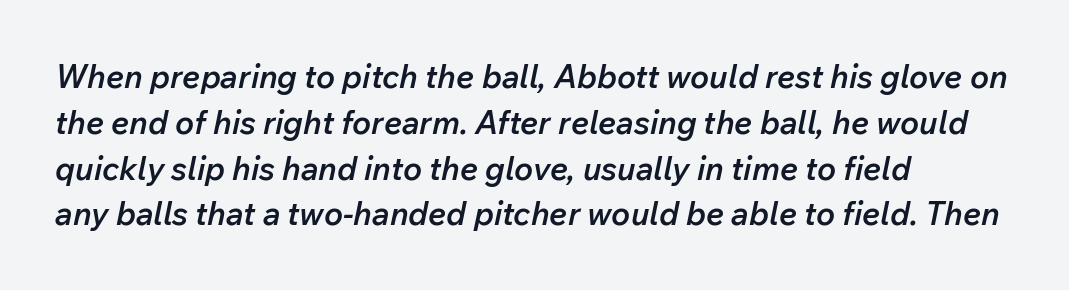
{"italic": "yes", "lean": "right", "slant_degrees": 12, "bold": "semi", "weight": "semibold", "width": "normal", "stroke_contrast": "low", "x_height": "medium", "monospaced": "no", "underline": "no", "align": "left", "line_spacing": "normal", "line_spacing_ratio": 1.43, "letter_spacing": "normal", "letter_spacing_em": 0.0, "glyph_px": 32}
